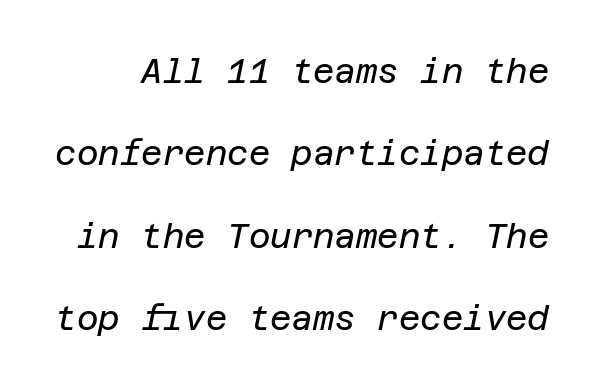
The image shows 33 px regular-weight type, italic (leaning right); set loose line spacing (2.5x), normal letter spacing, not underlined; low stroke contrast and a large x-height.
